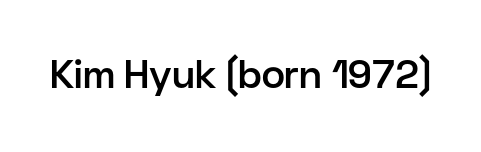
The image shows 39 px semibold sans-serif type, upright; set normal letter spacing, not underlined; low stroke contrast and a medium x-height.
